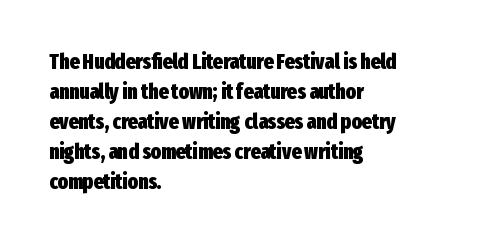
{"italic": "no", "bold": "yes", "underline": "no", "align": "left", "line_spacing": "normal", "line_spacing_ratio": 1.43, "letter_spacing": "normal", "letter_spacing_em": 0.0, "glyph_px": 21}
